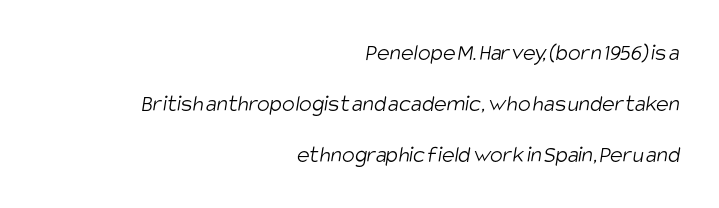
The image shows 24 px text type; set right-aligned, loose line spacing (2.13x), normal letter spacing, not underlined.
